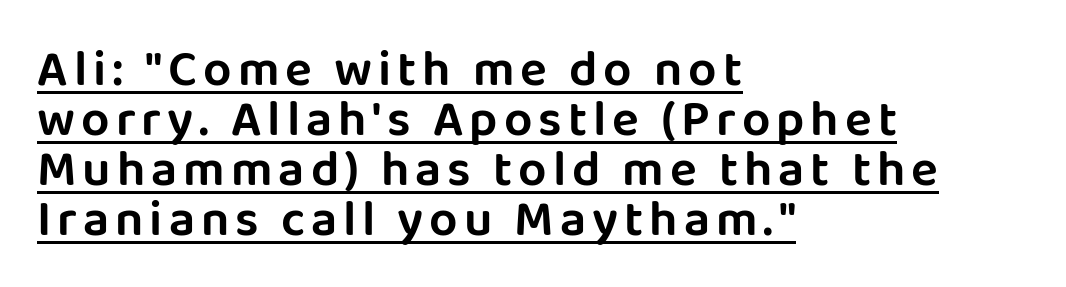
Q: Is the text italic (slanted)? A: No, it is upright.
Q: Is the typeface a serif or a sans-serif typeface? A: Sans-serif.
Q: Is the text underlined? A: Yes.
Q: How is the paragraph aligned? A: Left-aligned.
Q: Is the spacing between lines tight, normal or loose? A: Tight.
Q: Width (condensed, normal, or wide)? A: Normal.
Q: Stroke contrast? A: Low.
Q: x-height? A: Large.
Q: Monospaced? A: No.
